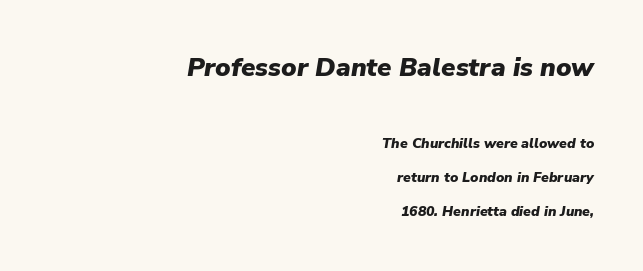
The image shows 26 px bold type, italic (leaning right); set right-aligned, loose line spacing (2.43x), normal letter spacing, not underlined; the first (top) block is 1.86x larger.
